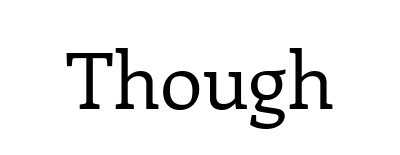
The words here are not underlined. Compared with typical body copy, the letter spacing here is the same. Posture: vertical. The strokes are not fattened; the text isn't bold. Stroke terminals: seriffed.
